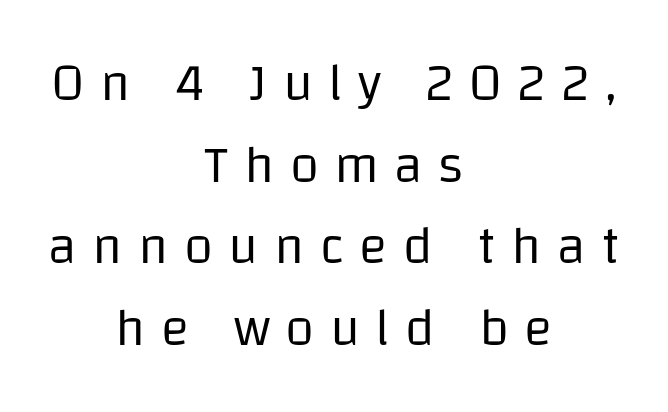
The image shows 53 px regular-weight sans-serif type, upright; set centered, normal line spacing (1.54x), unusually wide letter spacing (+0.29 em), not underlined; low stroke contrast and a large x-height.
